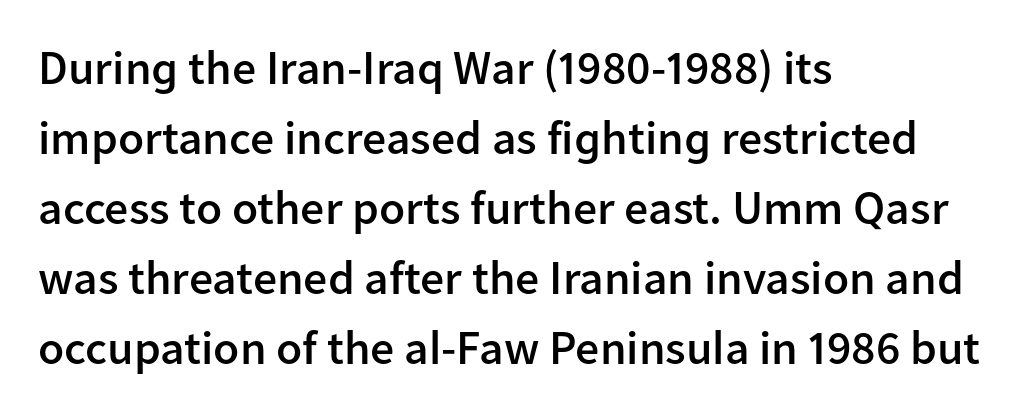
{"serif": "no", "italic": "no", "bold": "semi", "weight": "semibold", "width": "normal", "stroke_contrast": "low", "x_height": "medium", "monospaced": "no", "underline": "no", "align": "left", "line_spacing": "normal", "line_spacing_ratio": 1.46, "letter_spacing": "normal", "letter_spacing_em": 0.0, "glyph_px": 48}
